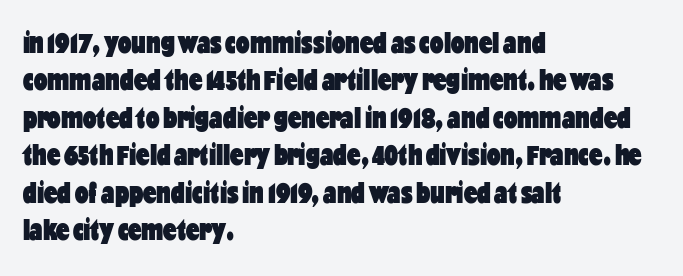
{"serif": "no", "italic": "no", "bold": "yes", "weight": "heavy", "width": "condensed", "stroke_contrast": "low", "x_height": "medium", "monospaced": "no", "underline": "no", "align": "left", "line_spacing": "normal", "line_spacing_ratio": 1.25, "letter_spacing": "normal", "letter_spacing_em": 0.0, "glyph_px": 30}
